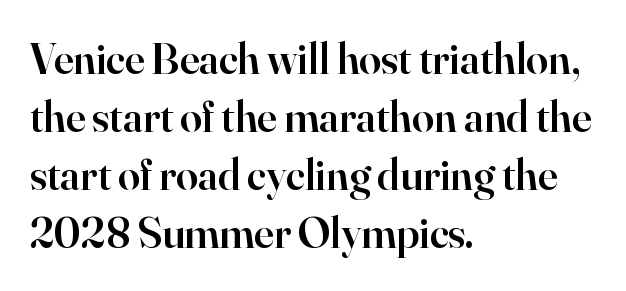
The image shows 44 px semibold serif type, upright; set left-aligned, normal line spacing (1.32x), normal letter spacing, not underlined; high stroke contrast and a small x-height.
